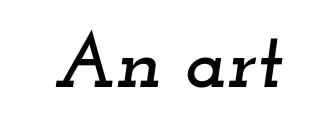
The image shows 78 px wide serif type, italic (leaning right); set normal letter spacing, not underlined; low stroke contrast and a small x-height.
